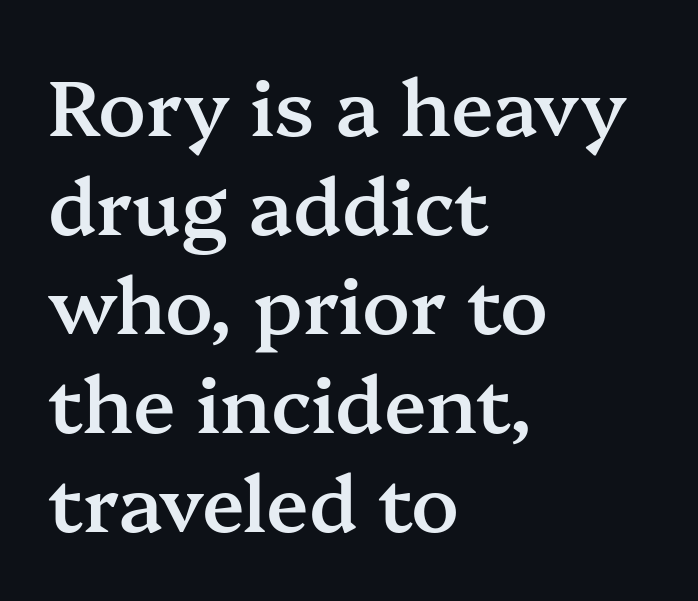
Check the space under the baseline: it is left empty. Typeset ragged right — the left edge is the straight one. Does extra space separate the letters? No, they use regular spacing. A typesetter would call this proportional, since set widths differ per character.
